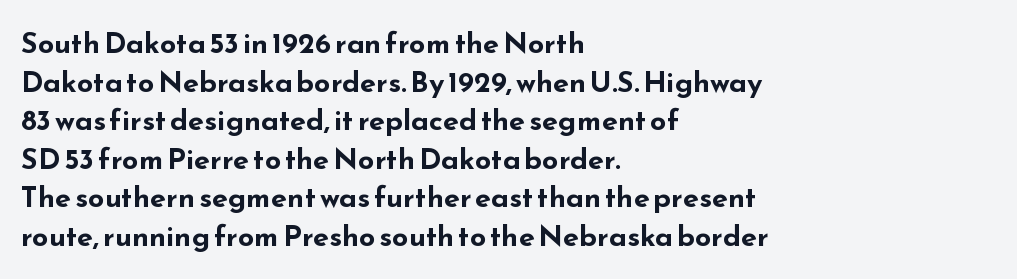
In terms of letterspacing, this is plain default setting. The gap between lines stays unmarked. Baseline-to-baseline distance is the conventional proportion of letter height. The face used here is a sans, in the tradition of grotesques and geometrics. It's the straight-up-and-down kind of type.
